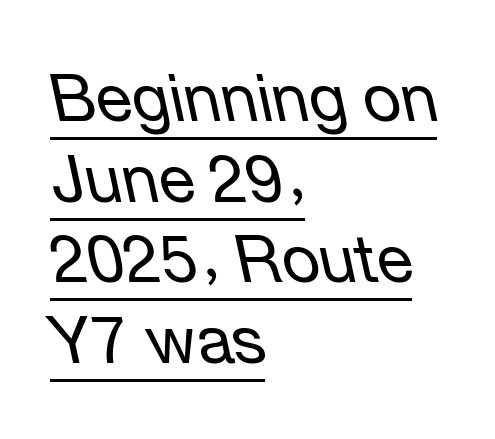
Q: Is the text bold? A: No.
Q: Is the text italic (slanted)? A: Yes, it leans left by about 12 degrees.
Q: Is the text underlined? A: Yes.
Q: How is the paragraph aligned? A: Left-aligned.
Q: Is the spacing between letters normal or unusually wide? A: Normal.
Q: Width (condensed, normal, or wide)? A: Normal.
Q: Stroke contrast? A: Low.
Q: x-height? A: Medium.
Q: Monospaced? A: No.
